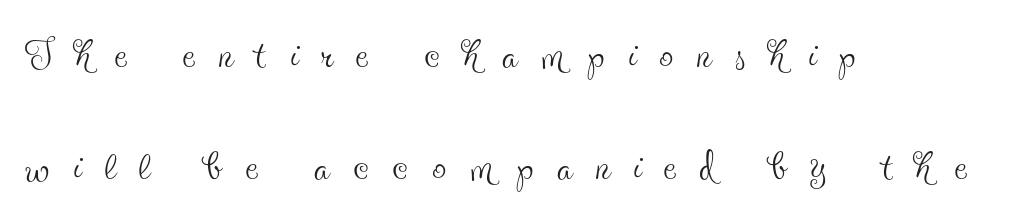
Does the copy run flush right? No — it runs flush left. The face looks like a standard text weight, possibly lighter. Quick note: underline off. Check where the strokes stop: tiny serifs finish them off.
